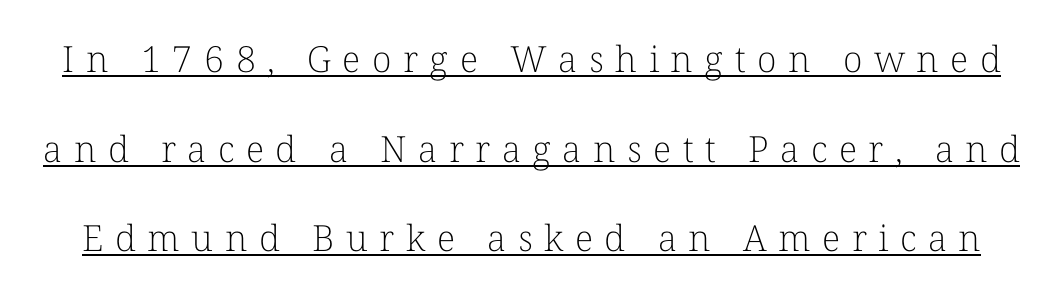
The image shows 36 px light serif type, upright; set loose line spacing (2.49x), unusually wide letter spacing (+0.32 em), underlined; low stroke contrast and a medium x-height.
